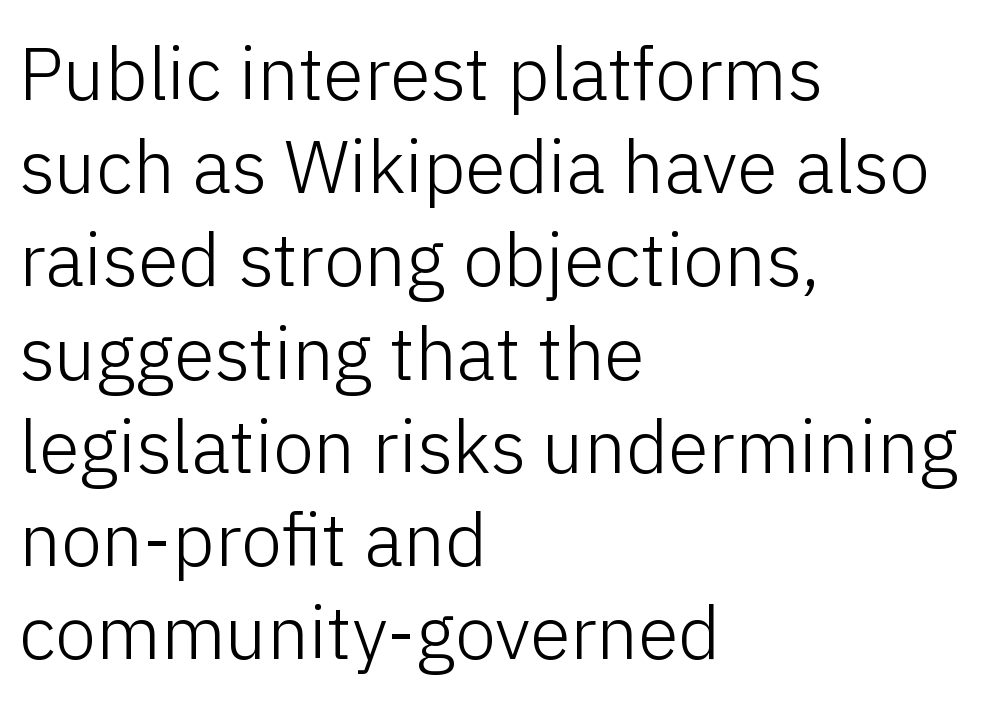
Decoration check: the copy has no underline. Horizontal bands of white between lines are of average thickness. Is the letter spacing exaggerated? No — it looks like the ordinary default. The designer went with a sans here, leaving each stem footless.
